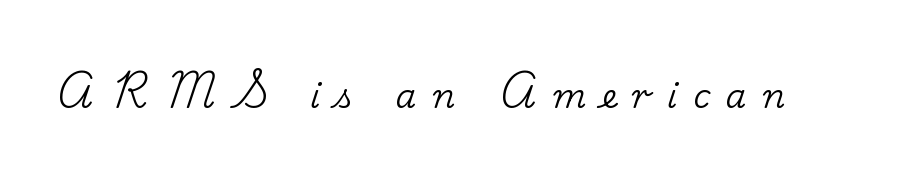
Only glyphs here, with clear space below each row. Here the glyphs are tracked loosely, breaking word shapes into spaced letters. Here the designer chose a conventional face with non-uniform glyph widths. Each letter's strokes conclude with small projecting serifs.
